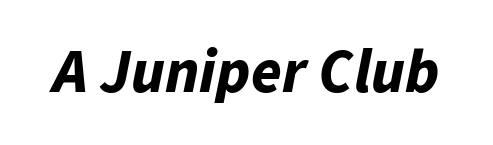
The image shows 62 px bold type, italic (leaning right); set normal letter spacing, not underlined; low stroke contrast and a medium x-height.
